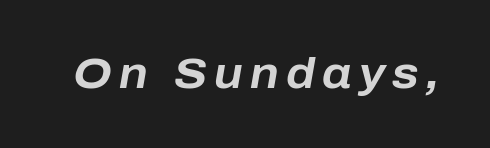
{"italic": "yes", "lean": "right", "slant_degrees": 10, "bold": "yes", "weight": "bold", "width": "normal", "stroke_contrast": "low", "x_height": "medium", "monospaced": "no", "underline": "no", "glyph_px": 43}
